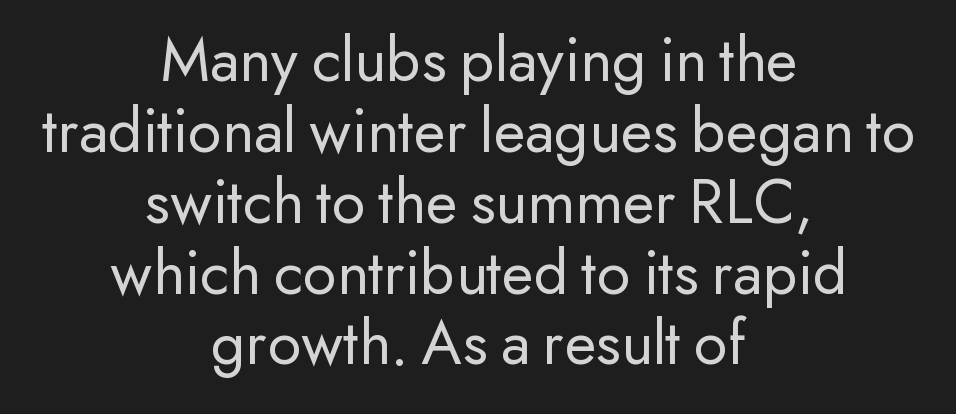
A roman cut, with each character standing at attention. The typesetting does not lean heavy: it is not bold. There is no visible air inserted between adjacent glyphs. Short and long lines alike share a common midpoint. The strip under each line holds only bare page. The rendering uses natural spacing where letterforms have individual widths.
